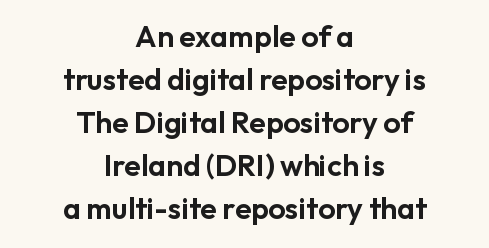
Whoever set this chose a conventional vertical rhythm. Type style note: lacks serifs. Note the varied advance widths — an 'i' is clearly narrower than an 'm'. These lines stack symmetrically, like a column narrowing and widening about its center. Upright lettering throughout.
